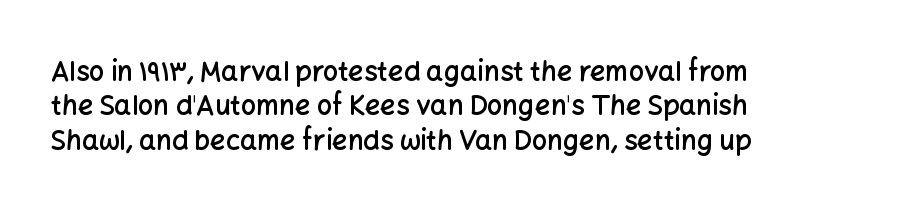
Q: Is the text bold? A: Semi-bold.
Q: Is the text italic (slanted)? A: No, it is upright.
Q: Is the text underlined? A: No.
Q: How is the paragraph aligned? A: Left-aligned.
Q: Is the spacing between letters normal or unusually wide? A: Normal.
Q: Is the spacing between lines tight, normal or loose? A: Normal.
